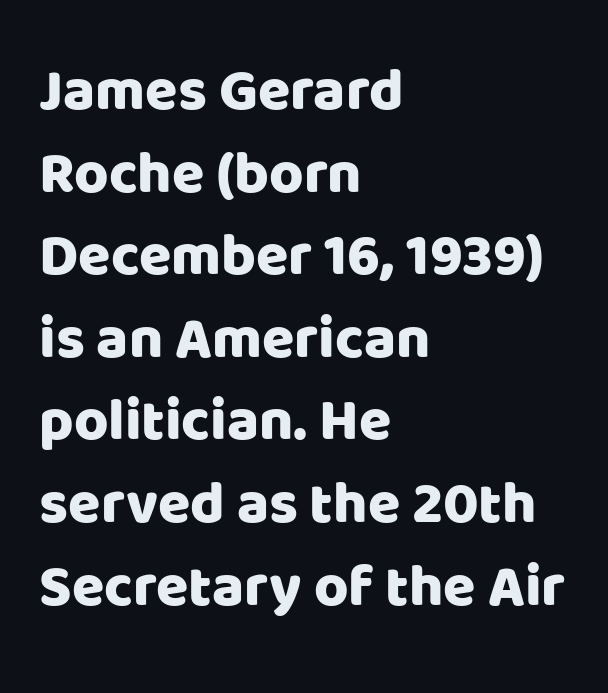
{"serif": "no", "italic": "no", "width": "normal", "stroke_contrast": "low", "x_height": "large", "monospaced": "no", "underline": "no", "align": "left", "line_spacing": "normal", "line_spacing_ratio": 1.4, "letter_spacing": "normal", "letter_spacing_em": 0.0, "glyph_px": 59}
